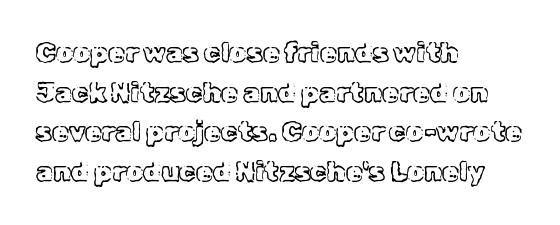
{"italic": "no", "underline": "no", "align": "left", "line_spacing": "normal", "line_spacing_ratio": 1.47, "letter_spacing": "normal", "letter_spacing_em": 0.0, "glyph_px": 27}
